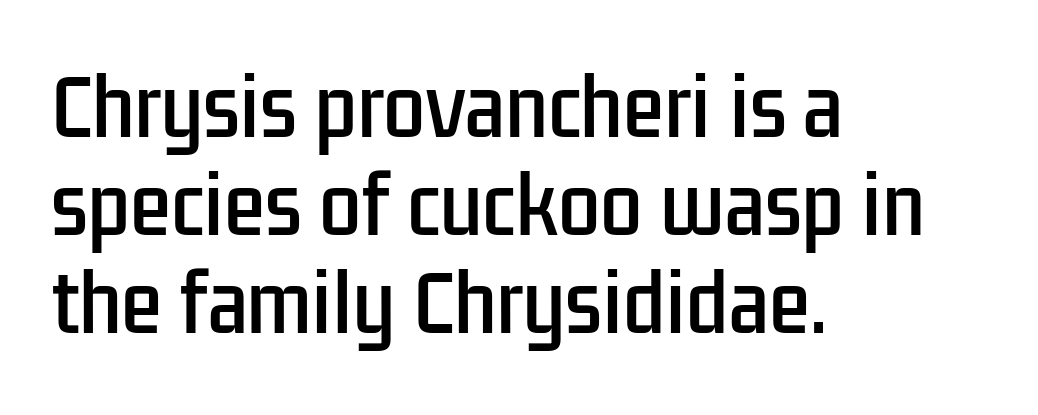
The image shows 75 px condensed sans-serif type, upright; set left-aligned, normal line spacing (1.31x), normal letter spacing, not underlined; low stroke contrast and a medium x-height.
